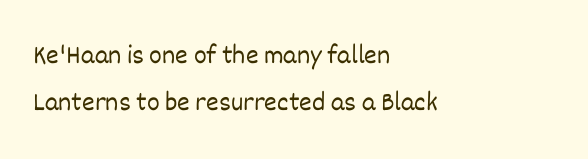
The letters sit at their default tracking, neither squeezed nor spread. The type sits square on the baseline with zero lean. A bare baseline throughout the passage. Stroke thickness stays within the range of a standard reading face or lighter. The text block is weighted toward the left margin, trailing off unevenly rightward.
